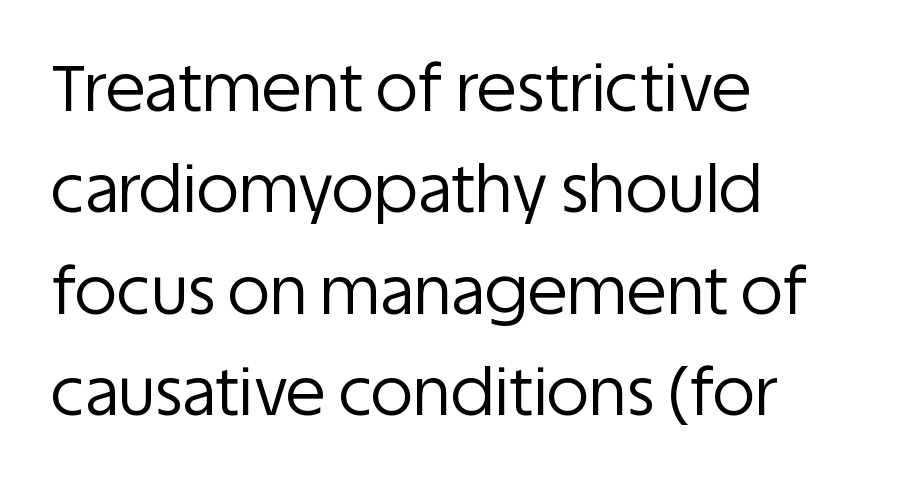
A sans-serif font was chosen for this passage. Casual observation: everything's shoved over to the left. Stems here are at most as thick as an everyday book face. Compared with typical paragraphs, the rows here are spaced about the same. The tracking reads as untouched default to a designer's eye. Underline: absent.
